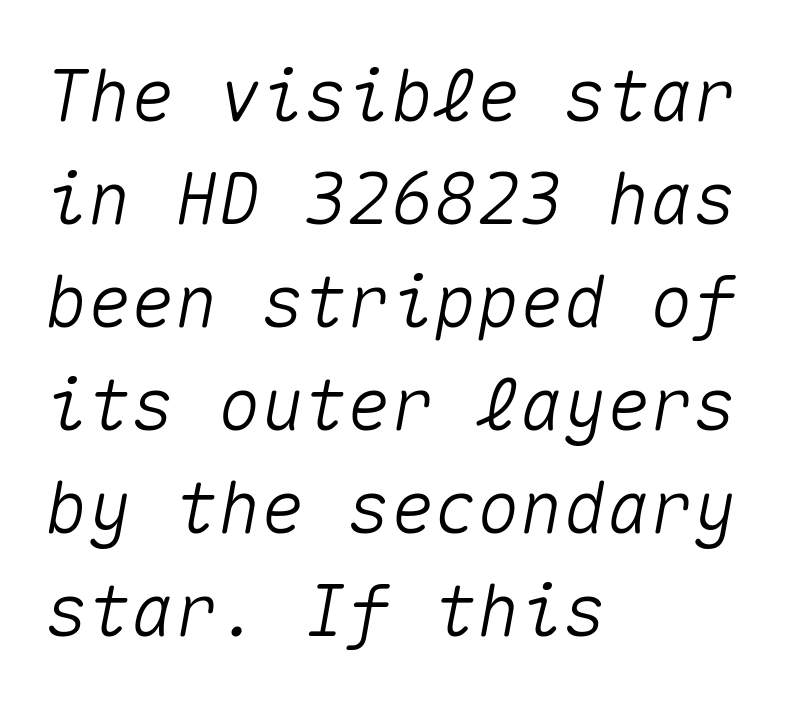
The image shows 72 px text type, italic (leaning right), monospaced; set left-aligned, normal line spacing (1.43x), normal letter spacing, not underlined; medium stroke contrast and a medium x-height.
